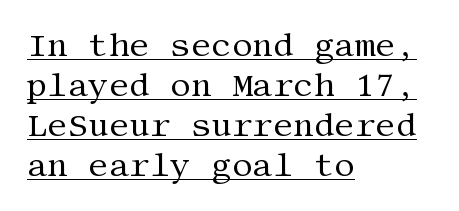
The image shows 32 px regular-weight serif type, upright; set left-aligned, normal line spacing (1.25x), normal letter spacing, underlined; medium stroke contrast and a large x-height.
